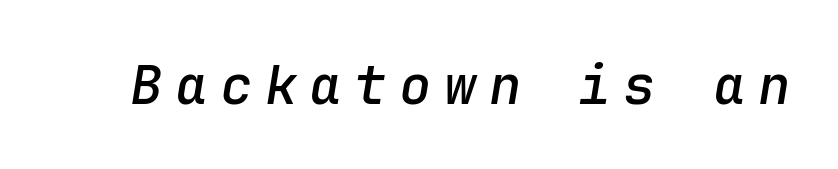
{"italic": "yes", "lean": "right", "slant_degrees": 9, "bold": "semi", "weight": "semibold", "width": "normal", "stroke_contrast": "low", "x_height": "medium", "monospaced": "yes", "underline": "no", "letter_spacing": "wide", "letter_spacing_em": 0.23, "glyph_px": 54}
